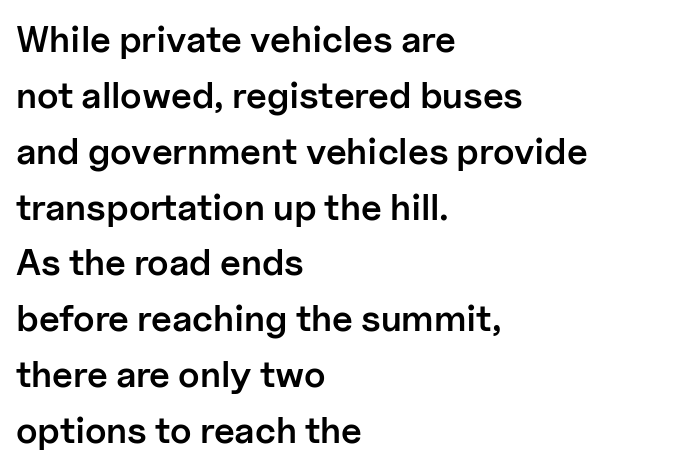
Q: Is the text bold? A: Semi-bold.
Q: Is the text italic (slanted)? A: No, it is upright.
Q: Is the typeface a serif or a sans-serif typeface? A: Sans-serif.
Q: Is the text underlined? A: No.
Q: How is the paragraph aligned? A: Left-aligned.
Q: Is the spacing between letters normal or unusually wide? A: Normal.
Q: Is the spacing between lines tight, normal or loose? A: Normal.
Q: Width (condensed, normal, or wide)? A: Normal.
Q: Stroke contrast? A: Low.
Q: x-height? A: Medium.
Q: Monospaced? A: No.
